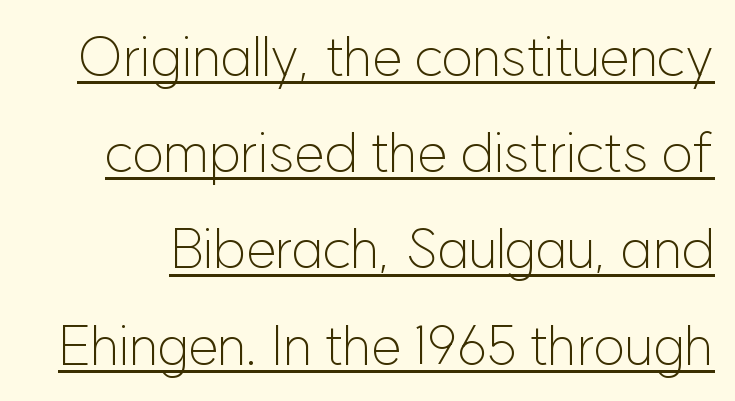
Proportional: the letters do not fall into vertical columns. Font category for this specimen: sans-serif. Short note: letters normally spaced. The passage shown is underscored from start to finish. Ascenders rise straight up at ninety degrees. Counters stay open thanks to moderate or lighter strokes.
